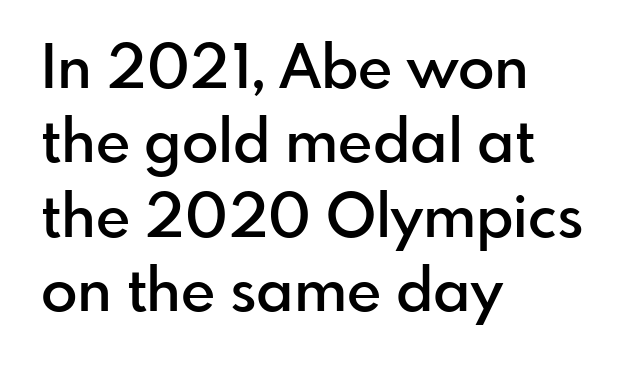
Compared with typical body copy, the letter spacing here is the same. Character widths vary here, with narrow letters taking less room than wide ones. Classification — sans serif. A bit beefed up — I'd call it semibold rather than bold.
